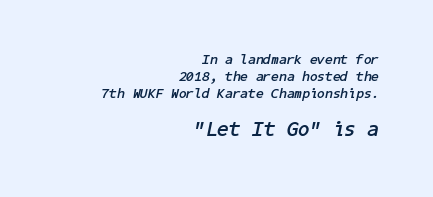
The rendering anchors every line to the right-hand side. The designer gave the closing block more size than the opening block. Quick note: italic. The letters are bold, with thick, heavy strokes.
